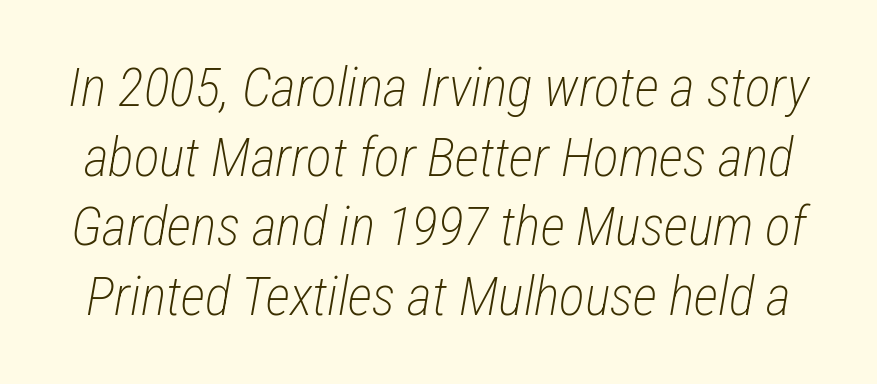
Look at the tracking — it's just the regular setting, nothing added. Think of a printed novel: that variable character pitch is what you see here. These lines were composed using italics. Nobody drew a line under any word here. Compared with a typical body face, this is equally light or lighter still.
